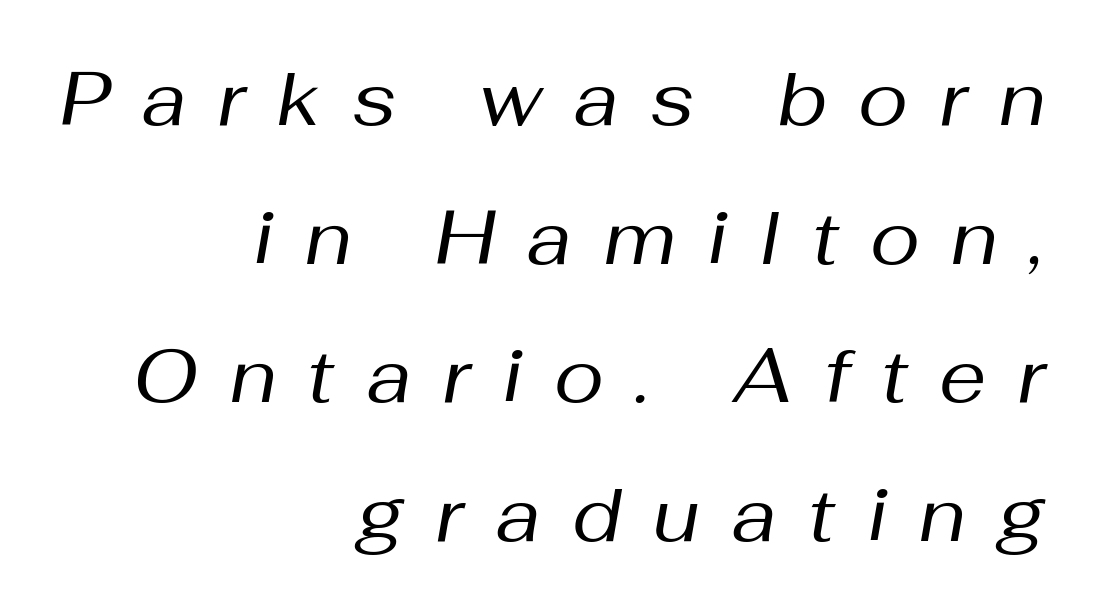
The image shows 75 px regular-weight type, italic (leaning right); set right-aligned, line spacing 1.85x, unusually wide letter spacing (+0.42 em), not underlined; medium stroke contrast and a medium x-height.
